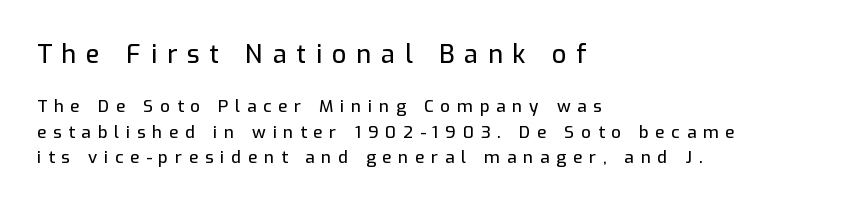
{"italic": "no", "underline": "no", "align": "left", "line_spacing": "normal", "line_spacing_ratio": 1.49, "letter_spacing": "wide", "letter_spacing_em": 0.4, "larger_block": "first", "size_ratio": 1.47, "glyph_px": 25}
